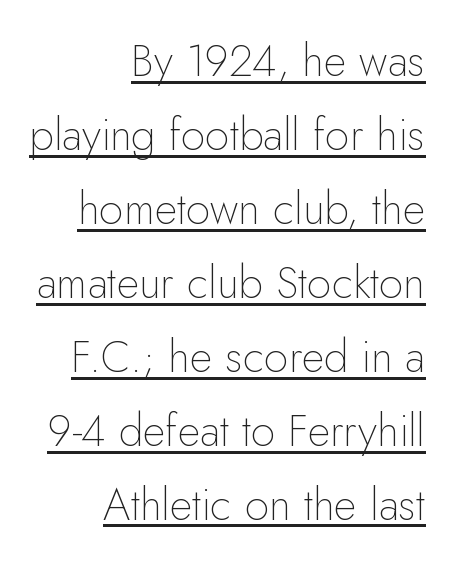
Q: Is the text bold? A: No.
Q: Is the text italic (slanted)? A: No, it is upright.
Q: Is the typeface a serif or a sans-serif typeface? A: Sans-serif.
Q: Is the text underlined? A: Yes.
Q: How is the paragraph aligned? A: Right-aligned.
Q: Is the spacing between letters normal or unusually wide? A: Normal.
Q: Is the spacing between lines tight, normal or loose? A: Normal.
Q: Width (condensed, normal, or wide)? A: Normal.
Q: Stroke contrast? A: Low.
Q: x-height? A: Small.
Q: Monospaced? A: No.
